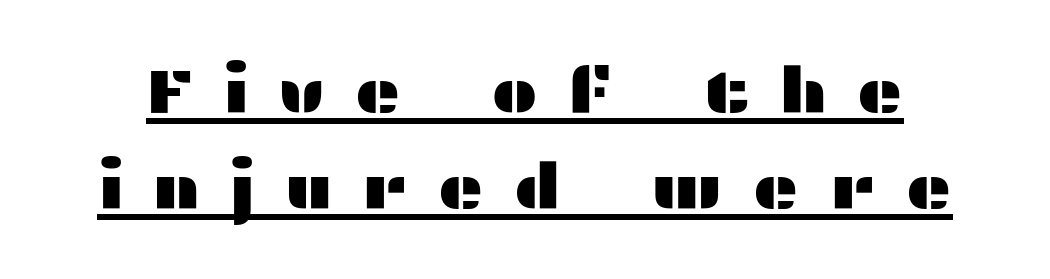
{"serif": "no", "italic": "no", "width": "wide", "stroke_contrast": "medium", "x_height": "medium", "monospaced": "no", "underline": "yes", "line_spacing": "normal", "line_spacing_ratio": 1.53, "letter_spacing": "wide", "letter_spacing_em": 0.46, "glyph_px": 63}
